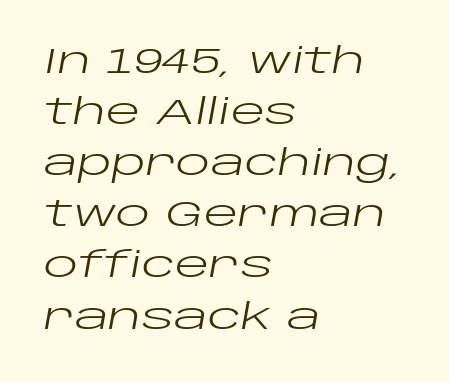
Q: Is the text bold? A: No.
Q: Is the text italic (slanted)? A: Yes, it leans right by about 10 degrees.
Q: Is the text underlined? A: No.
Q: How is the paragraph aligned? A: Left-aligned.
Q: Is the spacing between letters normal or unusually wide? A: Normal.
Q: Is the spacing between lines tight, normal or loose? A: Normal.
Q: Width (condensed, normal, or wide)? A: Wide.
Q: Stroke contrast? A: Low.
Q: x-height? A: Large.
Q: Monospaced? A: No.
